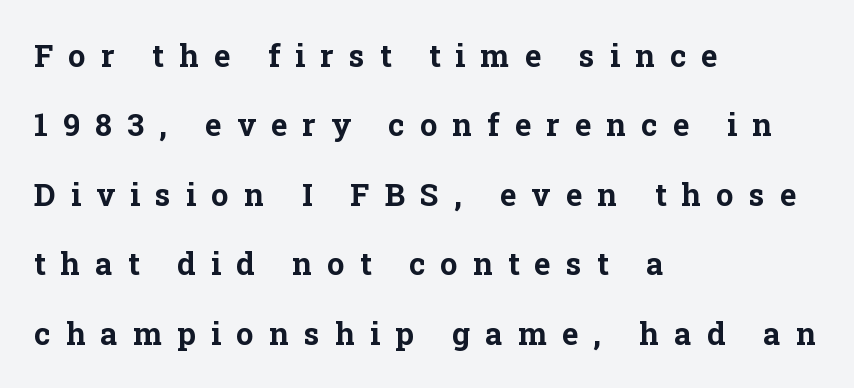
{"serif": "yes", "italic": "no", "bold": "yes", "weight": "bold", "width": "normal", "stroke_contrast": "low", "x_height": "medium", "monospaced": "no", "underline": "no", "align": "left", "line_spacing": "loose", "line_spacing_ratio": 2.24, "letter_spacing": "wide", "letter_spacing_em": 0.49, "glyph_px": 31}
